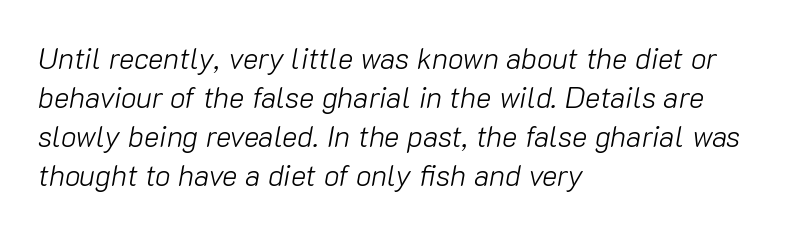
Alignment: flush left. Here the designer chose a conventional face with non-uniform glyph widths. There's an unmistakable incline to the writing here. The font sits on the lighter half of the weight spectrum, regular included. Each word holds together tightly as a unit, with standard inter-letter gaps.
